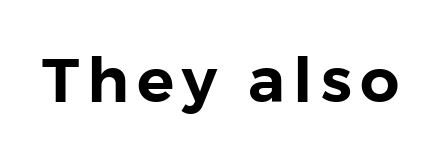
The image shows 62 px sans-serif type, upright; set not underlined; low stroke contrast and a medium x-height.
